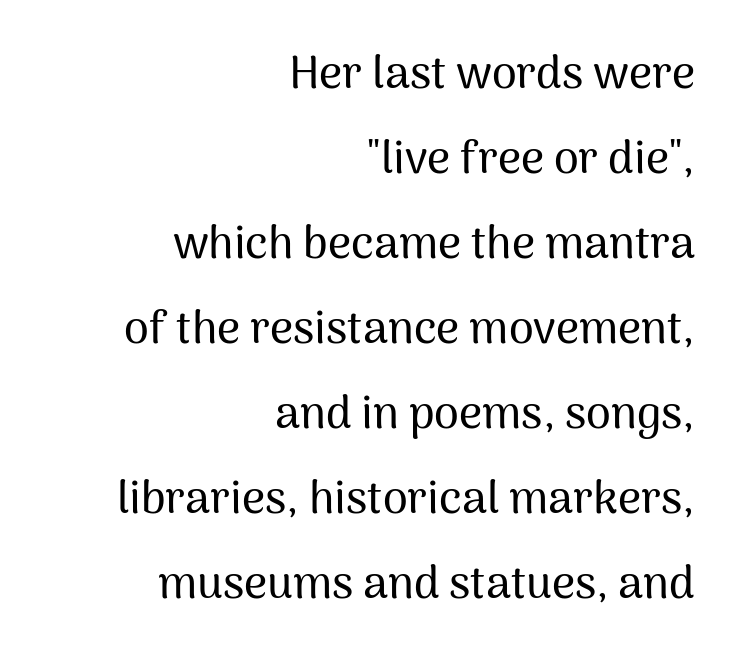
The image shows 45 px sans-serif type, upright; set right-aligned, line spacing 1.89x, normal letter spacing, not underlined; medium stroke contrast and a medium x-height.
